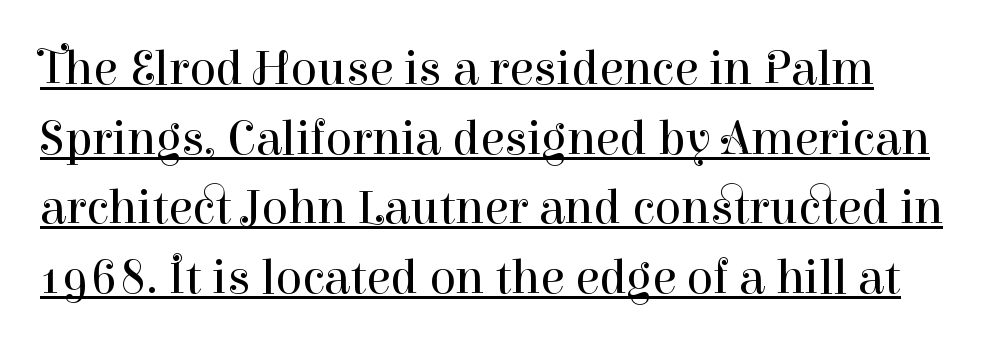
The image shows 49 px regular-weight serif type, upright; set normal line spacing (1.42x), normal letter spacing, underlined; high stroke contrast and a medium x-height.
